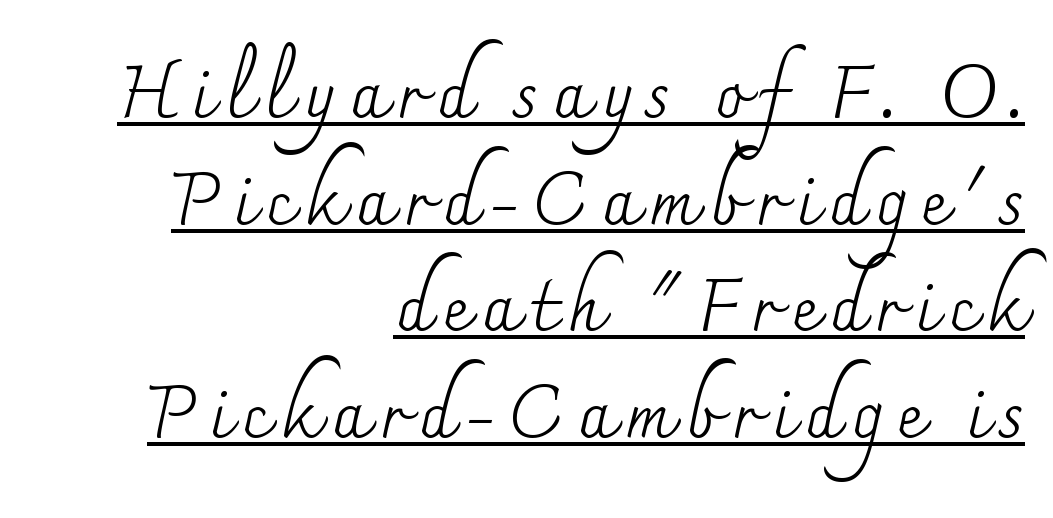
The image shows 73 px regular-weight serif type; set right-aligned, normal line spacing (1.46x), underlined; medium stroke contrast and a small x-height.
